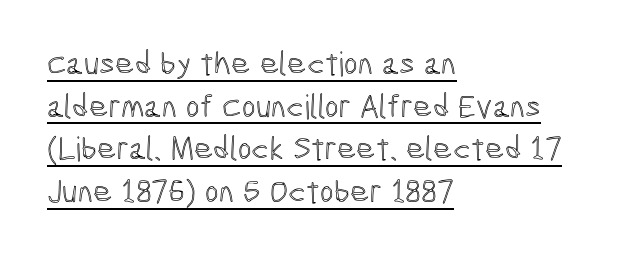
{"italic": "no", "width": "condensed", "x_height": "medium", "monospaced": "no", "underline": "yes", "align": "left", "line_spacing": "normal", "line_spacing_ratio": 1.29, "letter_spacing": "normal", "letter_spacing_em": 0.0, "glyph_px": 33}
